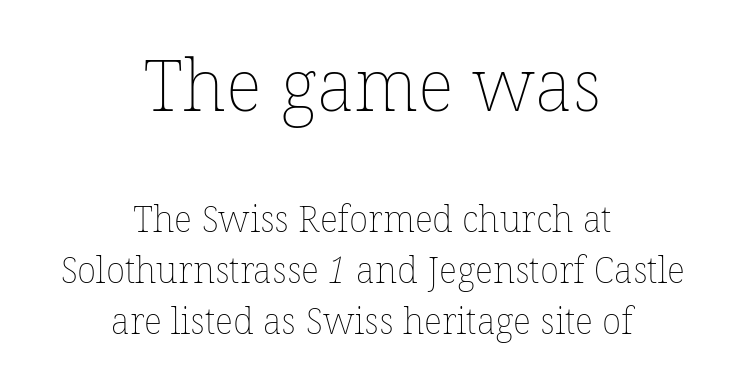
{"bold": "no", "weight": "thin", "width": "normal", "stroke_contrast": "low", "x_height": "medium", "monospaced": "no", "underline": "no", "align": "center", "line_spacing": "normal", "line_spacing_ratio": 1.41, "letter_spacing": "normal", "letter_spacing_em": 0.0, "larger_block": "first", "size_ratio": 2.0, "glyph_px": 72}
